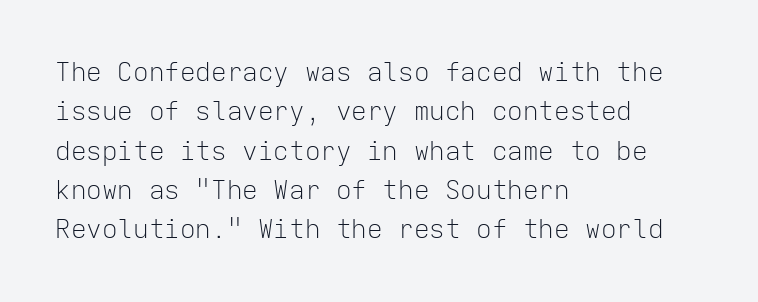
{"italic": "no", "bold": "no", "underline": "no", "align": "left", "line_spacing": "normal", "line_spacing_ratio": 1.51, "letter_spacing": "normal", "letter_spacing_em": 0.0, "glyph_px": 26}
